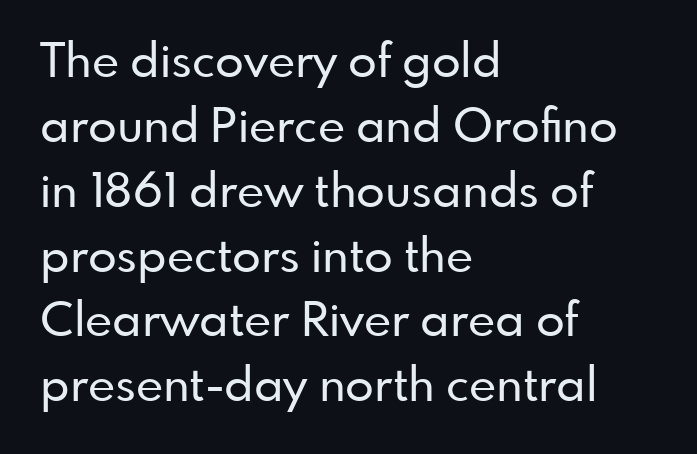
Q: Is the text italic (slanted)? A: No, it is upright.
Q: Is the typeface a serif or a sans-serif typeface? A: Sans-serif.
Q: Is the text underlined? A: No.
Q: How is the paragraph aligned? A: Left-aligned.
Q: Is the spacing between letters normal or unusually wide? A: Normal.
Q: Is the spacing between lines tight, normal or loose? A: Normal.
Q: Width (condensed, normal, or wide)? A: Normal.
Q: Stroke contrast? A: Low.
Q: x-height? A: Small.
Q: Monospaced? A: No.
